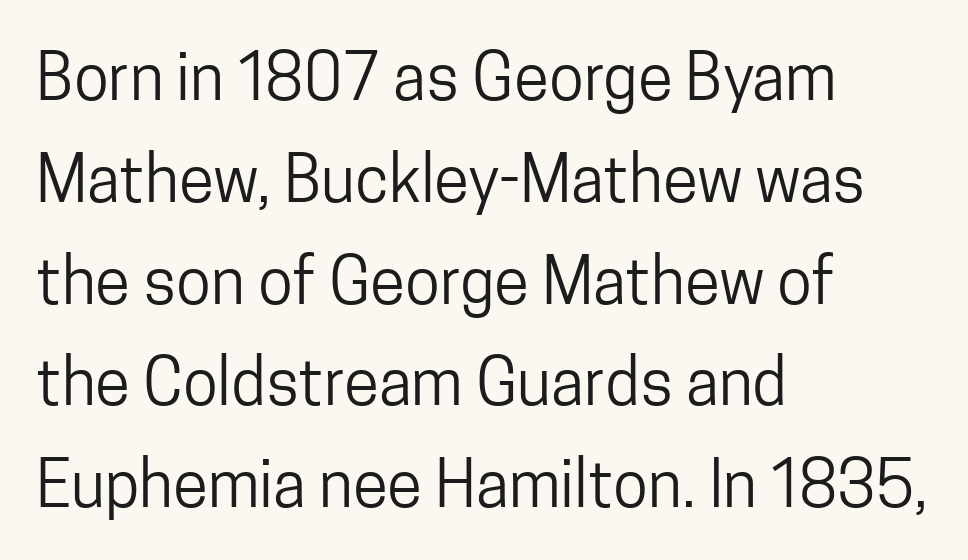
The face used here is proportionally spaced, like ordinary book or web type. These lines were composed using upright roman letters. Each new line begins a customary step beneath the previous one. Spacing between characters is what you'd get straight out of the box.
